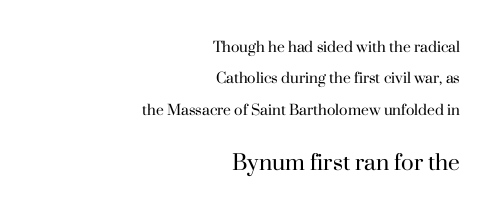
The typeface has the unassuming heft of standard copy or less. This is roman type, the default non-slanted kind. This block would shrink considerably if given ordinary leading; it's expanded now. This sample uses plain, unmodified letter spacing.
